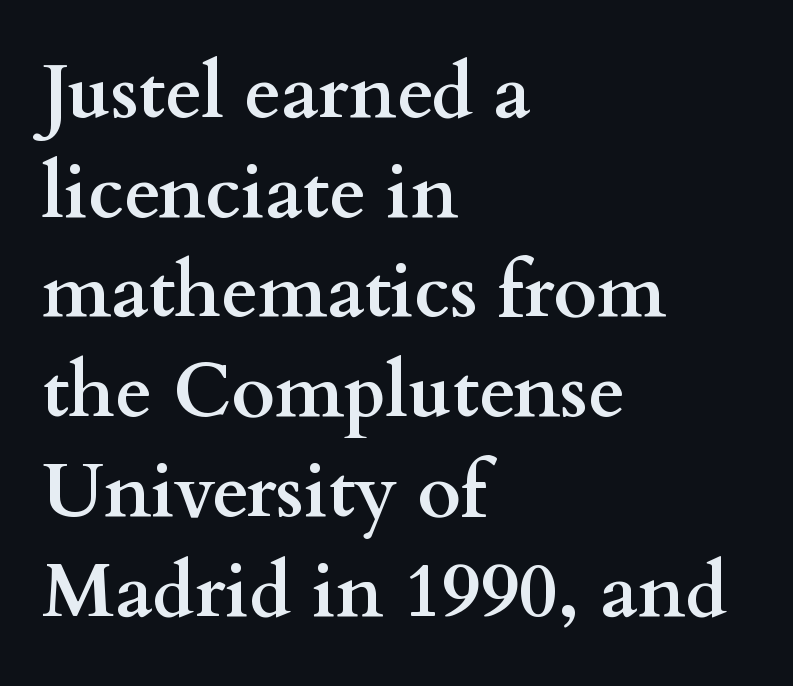
{"serif": "yes", "italic": "no", "bold": "yes", "weight": "semibold", "width": "wide", "stroke_contrast": "medium", "x_height": "small", "monospaced": "no", "underline": "no", "align": "left", "line_spacing": "normal", "line_spacing_ratio": 1.33, "letter_spacing": "normal", "letter_spacing_em": 0.0, "glyph_px": 75}
